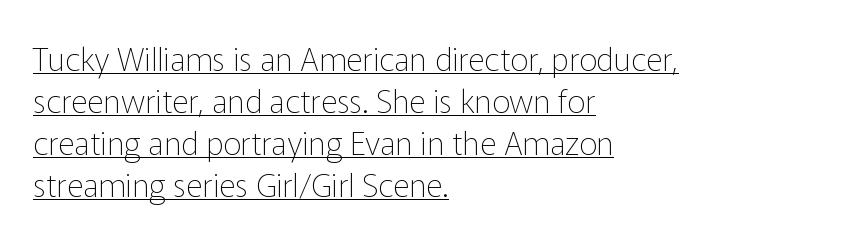
Q: Is the text bold? A: No.
Q: Is the text italic (slanted)? A: No, it is upright.
Q: Is the typeface a serif or a sans-serif typeface? A: Sans-serif.
Q: Is the text underlined? A: Yes.
Q: How is the paragraph aligned? A: Left-aligned.
Q: Is the spacing between letters normal or unusually wide? A: Normal.
Q: Is the spacing between lines tight, normal or loose? A: Normal.
Q: Width (condensed, normal, or wide)? A: Normal.
Q: Stroke contrast? A: Low.
Q: x-height? A: Medium.
Q: Monospaced? A: No.
